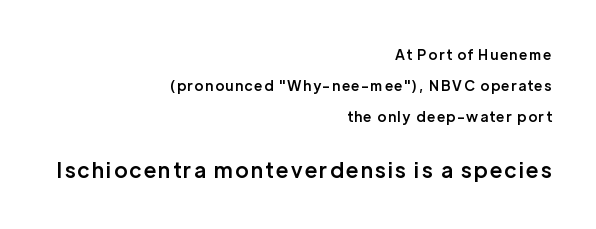
Q: Is the text bold? A: Semi-bold.
Q: Is the text italic (slanted)? A: No, it is upright.
Q: Is the text underlined? A: No.
Q: How is the paragraph aligned? A: Right-aligned.
Q: Is the spacing between lines tight, normal or loose? A: Loose.
Q: Which block of text is set in a larger size, the first (top) or the second (bottom)? A: The second (bottom) one.
